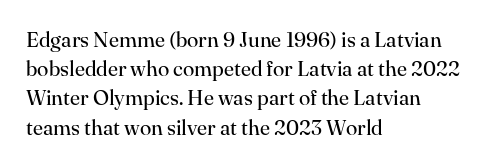
Q: Is the text bold? A: No.
Q: Is the text italic (slanted)? A: No, it is upright.
Q: Is the text underlined? A: No.
Q: How is the paragraph aligned? A: Left-aligned.
Q: Is the spacing between letters normal or unusually wide? A: Normal.
Q: Is the spacing between lines tight, normal or loose? A: Normal.
